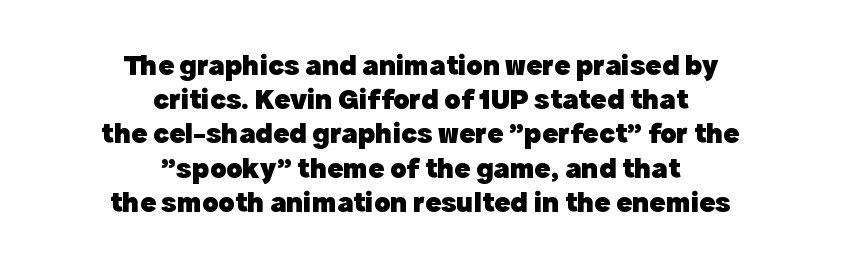
Q: Is the text bold? A: Yes.
Q: Is the text italic (slanted)? A: No, it is upright.
Q: Is the typeface a serif or a sans-serif typeface? A: Sans-serif.
Q: Is the text underlined? A: No.
Q: How is the paragraph aligned? A: Centered.
Q: Is the spacing between letters normal or unusually wide? A: Normal.
Q: Is the spacing between lines tight, normal or loose? A: Tight.
Q: Width (condensed, normal, or wide)? A: Normal.
Q: x-height? A: Medium.
Q: Monospaced? A: No.
